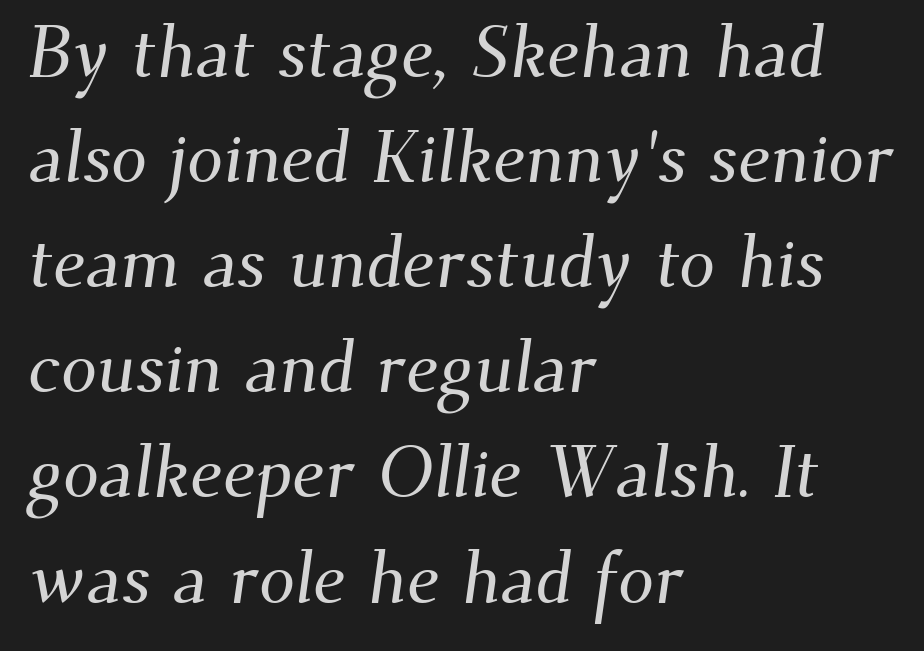
The lines sit at an ordinary, default distance from one another. To sum up the face: it has serifs. The space beneath each line is pristine and unruled. Default kerning and tracking; the words read as compact shapes. Here the designer chose a conventional face with non-uniform glyph widths. These lines are set flush left with a ragged right edge.
